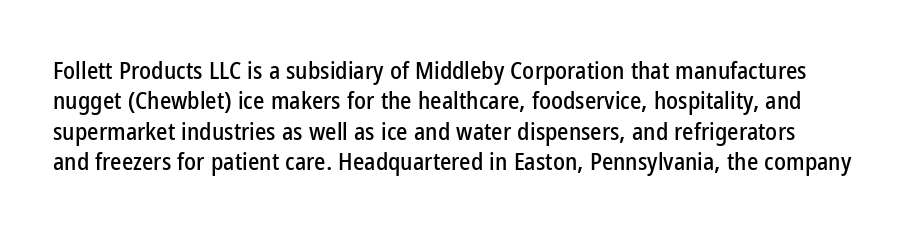
{"italic": "no", "underline": "no", "line_spacing": "normal", "line_spacing_ratio": 1.27, "letter_spacing": "normal", "letter_spacing_em": 0.0, "glyph_px": 24}
